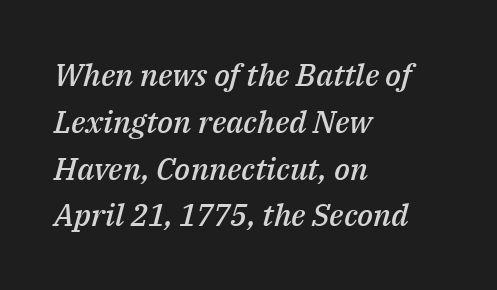
Q: Is the text bold? A: Semi-bold.
Q: Is the text italic (slanted)? A: Yes, it leans right by about 14 degrees.
Q: Is the text underlined? A: No.
Q: How is the paragraph aligned? A: Left-aligned.
Q: Is the spacing between letters normal or unusually wide? A: Normal.
Q: Is the spacing between lines tight, normal or loose? A: Normal.
Q: Width (condensed, normal, or wide)? A: Normal.
Q: Stroke contrast? A: Medium.
Q: x-height? A: Medium.
Q: Monospaced? A: No.
